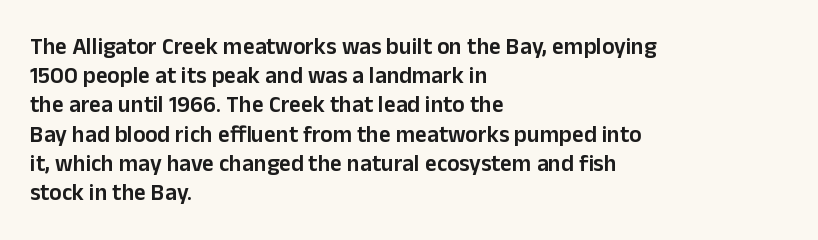
{"italic": "no", "bold": "semi", "underline": "no", "align": "left", "line_spacing": "normal", "line_spacing_ratio": 1.27, "letter_spacing": "normal", "letter_spacing_em": 0.0, "glyph_px": 23}
